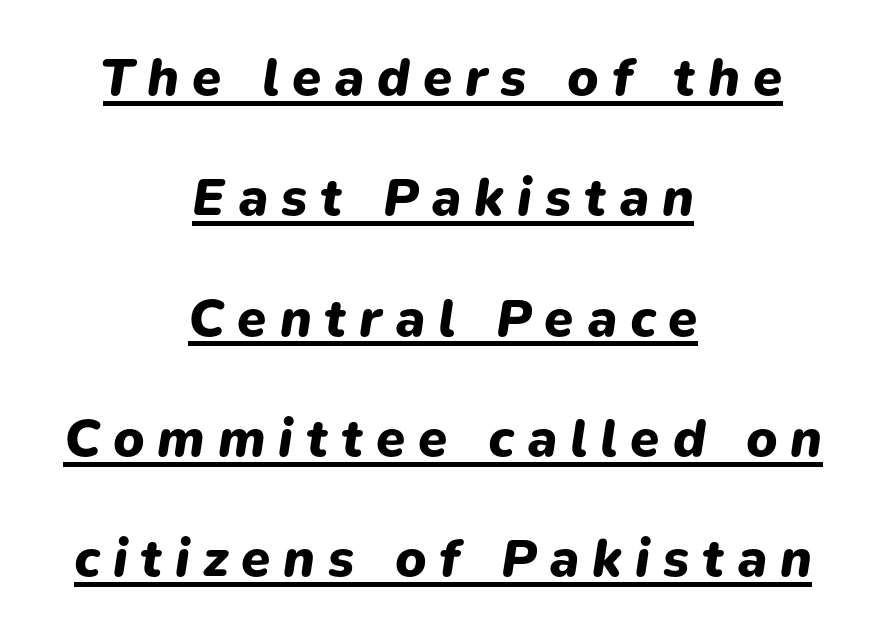
The image shows 53 px heavy type, italic (leaning right); set centered, loose line spacing (2.27x), unusually wide letter spacing (+0.24 em), underlined; low stroke contrast and a medium x-height.
